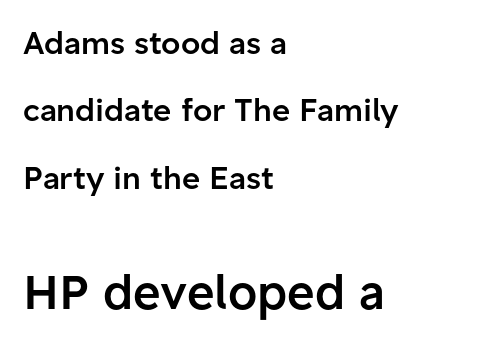
The image shows 47 px semibold sans-serif type, upright; set left-aligned, loose line spacing (2.17x), normal letter spacing, not underlined; the second (bottom) block is 1.52x larger; low stroke contrast and a medium x-height.
